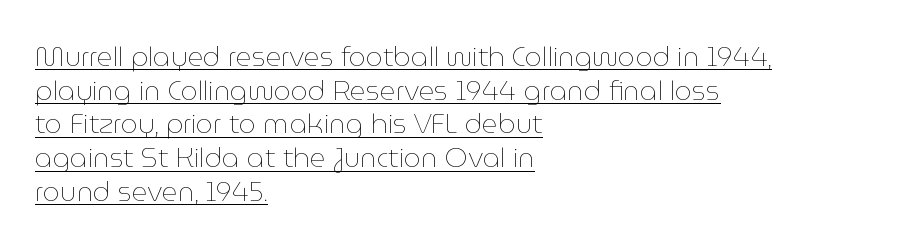
Short and long lines alike share a common starting point at left. The vertical gap from one line to the next is medium. The letters sit at their default tracking, neither squeezed nor spread. Is there any slant? The stems are plumb. Compared with undecorated copy, this sample adds a rule below the words.
